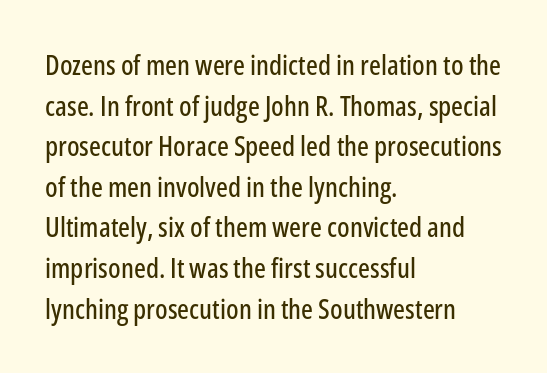
{"serif": "no", "italic": "no", "width": "condensed", "stroke_contrast": "low", "x_height": "medium", "monospaced": "no", "underline": "no", "align": "left", "line_spacing": "normal", "line_spacing_ratio": 1.45, "letter_spacing": "normal", "letter_spacing_em": 0.0, "glyph_px": 28}
